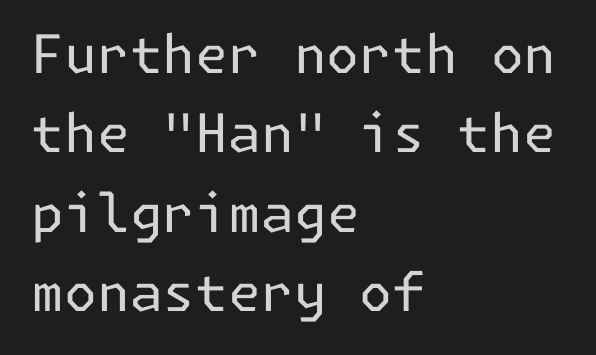
The image shows 53 px regular-weight sans-serif type, upright; set left-aligned, normal line spacing (1.5x), normal letter spacing, not underlined; low stroke contrast and a medium x-height.
